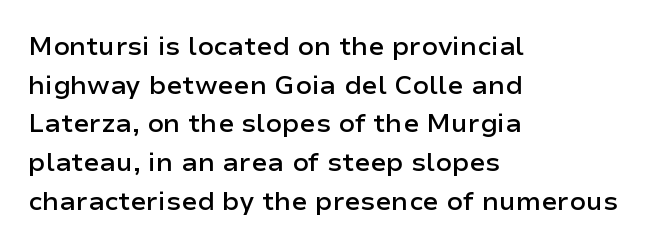
The image shows 26 px text type, upright; set left-aligned, normal line spacing (1.49x), normal letter spacing, not underlined.
